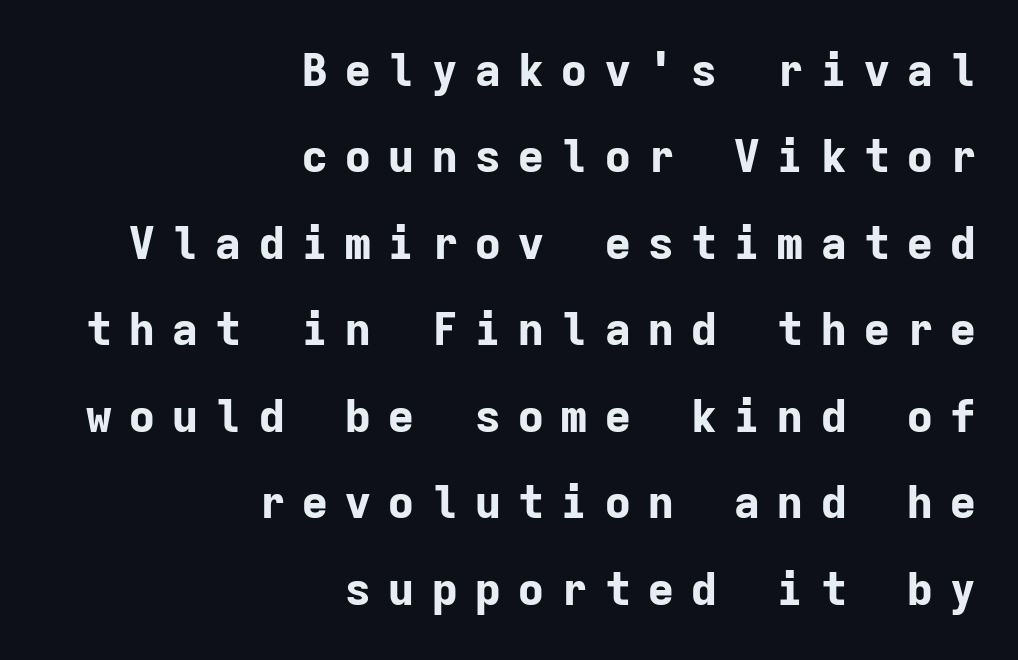
The image shows 46 px bold sans-serif type, upright, monospaced; set right-aligned, line spacing 1.88x, unusually wide letter spacing (+0.34 em), not underlined; low stroke contrast and a medium x-height.
